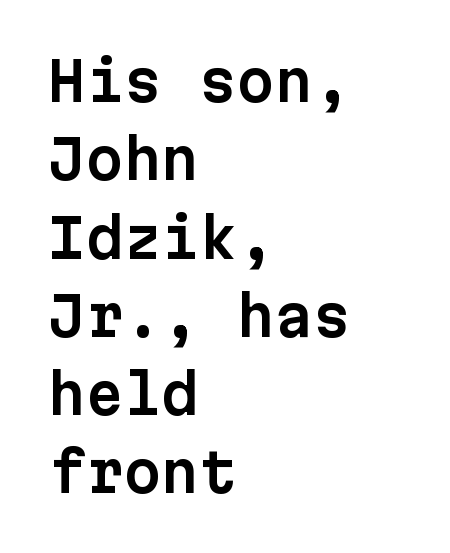
{"serif": "no", "italic": "no", "width": "normal", "stroke_contrast": "low", "x_height": "medium", "monospaced": "yes", "underline": "no", "align": "left", "line_spacing": "normal", "line_spacing_ratio": 1.45, "letter_spacing": "normal", "letter_spacing_em": 0.0, "glyph_px": 54}
